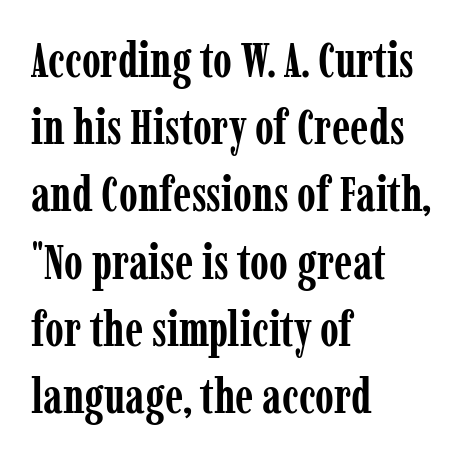
Line spacing here is normal. The passage is arranged the way most books set body copy — flush left. Caption: bold face, heavy strokes. This sample uses plain, unmodified letter spacing. The string is rendered with underlining switched off.
